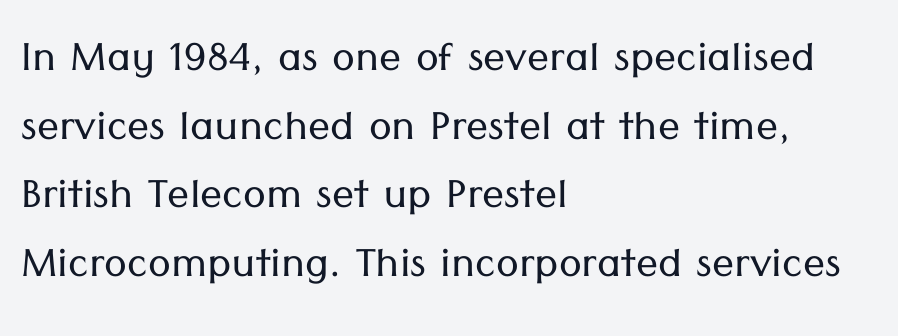
Q: Is the text bold? A: No.
Q: Is the text italic (slanted)? A: No, it is upright.
Q: Is the typeface a serif or a sans-serif typeface? A: Sans-serif.
Q: Is the text underlined? A: No.
Q: How is the paragraph aligned? A: Left-aligned.
Q: Is the spacing between letters normal or unusually wide? A: Normal.
Q: Is the spacing between lines tight, normal or loose? A: Normal.
Q: Width (condensed, normal, or wide)? A: Normal.
Q: Stroke contrast? A: Low.
Q: x-height? A: Medium.
Q: Monospaced? A: No.
